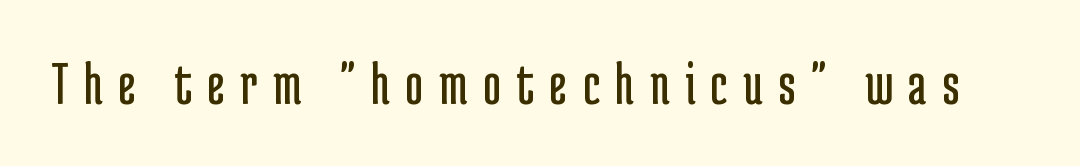
{"serif": "no", "italic": "no", "bold": "no", "weight": "regular", "width": "condensed", "stroke_contrast": "low", "x_height": "medium", "monospaced": "no", "underline": "no", "letter_spacing": "wide", "letter_spacing_em": 0.25, "glyph_px": 62}
